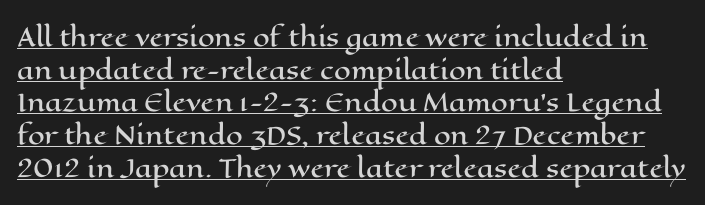
{"italic": "no", "underline": "yes", "align": "left", "line_spacing": "normal", "line_spacing_ratio": 1.36, "letter_spacing": "normal", "letter_spacing_em": 0.0, "glyph_px": 24}
